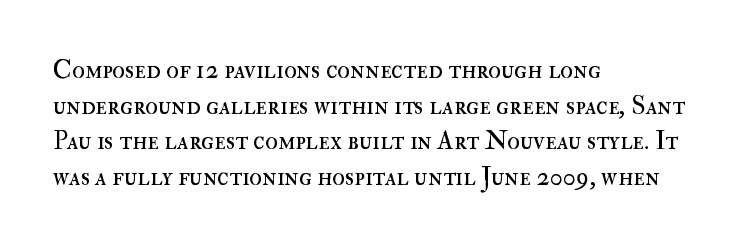
Q: Is the text bold? A: No.
Q: Is the text italic (slanted)? A: No, it is upright.
Q: Is the text underlined? A: No.
Q: How is the paragraph aligned? A: Left-aligned.
Q: Is the spacing between letters normal or unusually wide? A: Normal.
Q: Is the spacing between lines tight, normal or loose? A: Normal.
